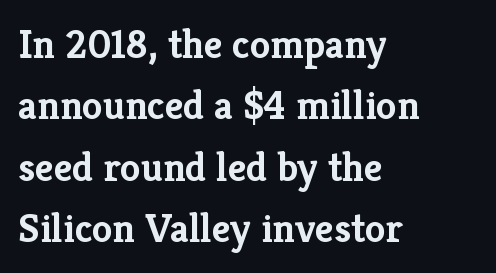
Q: Is the text bold? A: Yes.
Q: Is the text italic (slanted)? A: No, it is upright.
Q: Is the typeface a serif or a sans-serif typeface? A: Serif.
Q: Is the text underlined? A: No.
Q: How is the paragraph aligned? A: Left-aligned.
Q: Is the spacing between letters normal or unusually wide? A: Normal.
Q: Is the spacing between lines tight, normal or loose? A: Normal.
Q: Width (condensed, normal, or wide)? A: Normal.
Q: Stroke contrast? A: Low.
Q: x-height? A: Medium.
Q: Monospaced? A: No.
